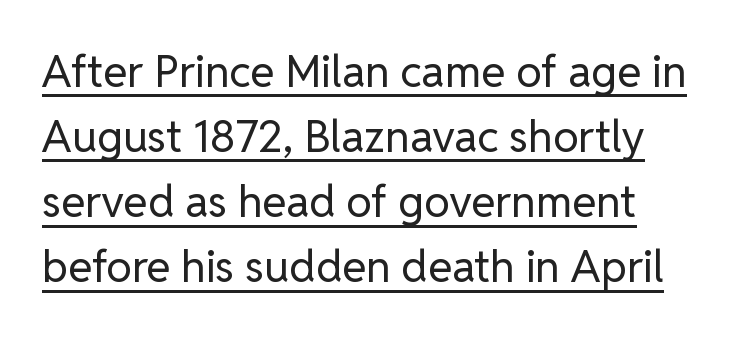
The image shows 44 px regular-weight sans-serif type, upright; set normal line spacing (1.48x), normal letter spacing, underlined; low stroke contrast and a medium x-height.
